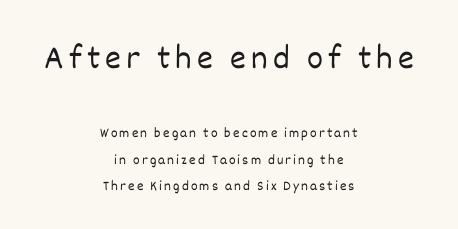
Q: Is the text bold? A: No.
Q: Is the text italic (slanted)? A: No, it is upright.
Q: Is the text underlined? A: No.
Q: How is the paragraph aligned? A: Centered.
Q: Which block of text is set in a larger size, the first (top) or the second (bottom)? A: The first (top) one.
Q: Width (condensed, normal, or wide)? A: Normal.
Q: Stroke contrast? A: Low.
Q: x-height? A: Large.
Q: Monospaced? A: No.
